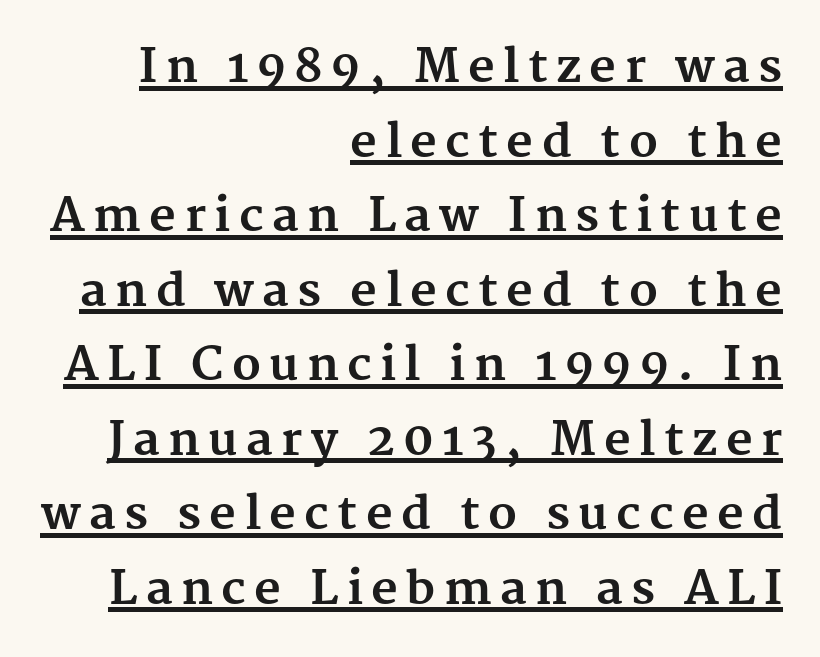
Q: Is the text bold? A: Yes.
Q: Is the text italic (slanted)? A: No, it is upright.
Q: Is the typeface a serif or a sans-serif typeface? A: Serif.
Q: Is the text underlined? A: Yes.
Q: How is the paragraph aligned? A: Right-aligned.
Q: Is the spacing between lines tight, normal or loose? A: Normal.
Q: Width (condensed, normal, or wide)? A: Normal.
Q: Stroke contrast? A: Medium.
Q: x-height? A: Medium.
Q: Monospaced? A: No.
